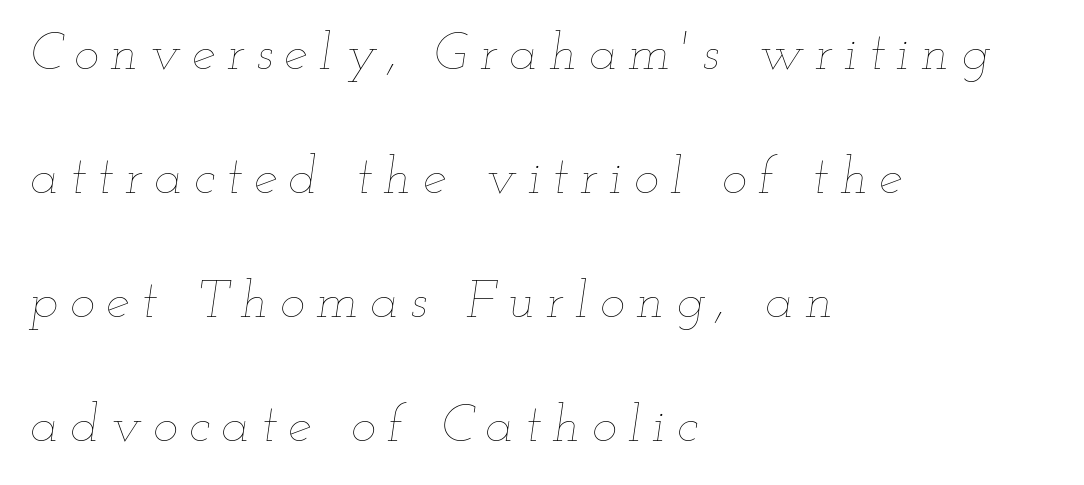
{"italic": "yes", "lean": "right", "slant_degrees": 12, "bold": "no", "weight": "thin", "width": "wide", "stroke_contrast": "low", "x_height": "small", "monospaced": "no", "underline": "no", "align": "left", "line_spacing": "loose", "line_spacing_ratio": 2.34, "letter_spacing": "wide", "letter_spacing_em": 0.22, "glyph_px": 53}
